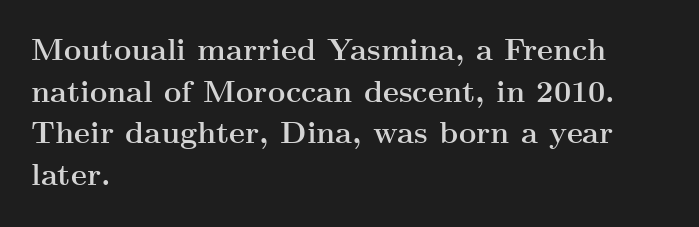
{"serif": "yes", "italic": "no", "bold": "yes", "weight": "semibold", "width": "wide", "stroke_contrast": "medium", "x_height": "small", "monospaced": "no", "underline": "no", "align": "left", "line_spacing": "normal", "line_spacing_ratio": 1.39, "letter_spacing": "normal", "letter_spacing_em": 0.0, "glyph_px": 30}
